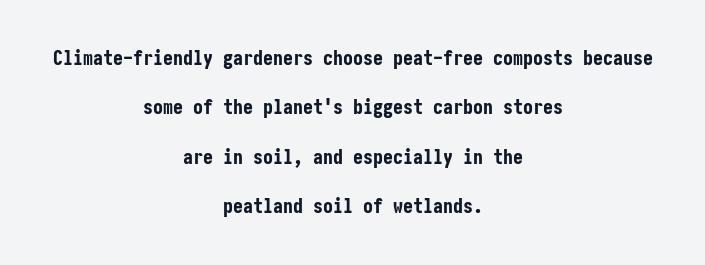
{"italic": "no", "bold": "yes", "underline": "no", "align": "center", "line_spacing": "loose", "line_spacing_ratio": 2.47, "letter_spacing": "normal", "letter_spacing_em": 0.0, "glyph_px": 20}
